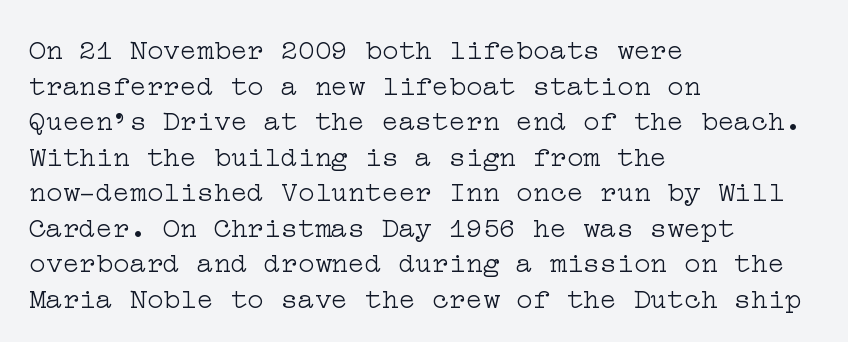
Q: Is the text bold? A: No.
Q: Is the text italic (slanted)? A: No, it is upright.
Q: Is the typeface a serif or a sans-serif typeface? A: Serif.
Q: Is the text underlined? A: No.
Q: How is the paragraph aligned? A: Left-aligned.
Q: Is the spacing between letters normal or unusually wide? A: Normal.
Q: Is the spacing between lines tight, normal or loose? A: Normal.
Q: Width (condensed, normal, or wide)? A: Wide.
Q: Stroke contrast? A: Low.
Q: x-height? A: Medium.
